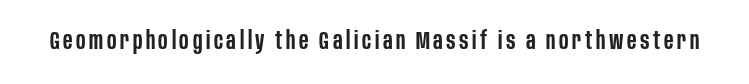
The characters look somewhat weighty, a semibold short of true bold. The strip under each line holds only bare page. Vertical strokes here are truly vertical.
